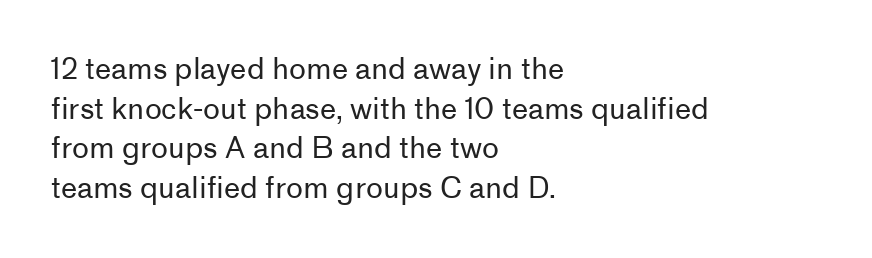
The image shows 29 px regular-weight sans-serif type, upright; set left-aligned, normal line spacing (1.37x), normal letter spacing, not underlined; low stroke contrast and a medium x-height.
